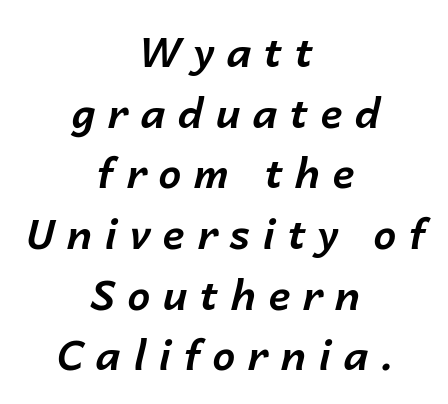
The image shows 41 px bold type, italic (leaning right); set centered, normal line spacing (1.48x), unusually wide letter spacing (+0.3 em), not underlined; low stroke contrast and a medium x-height.
